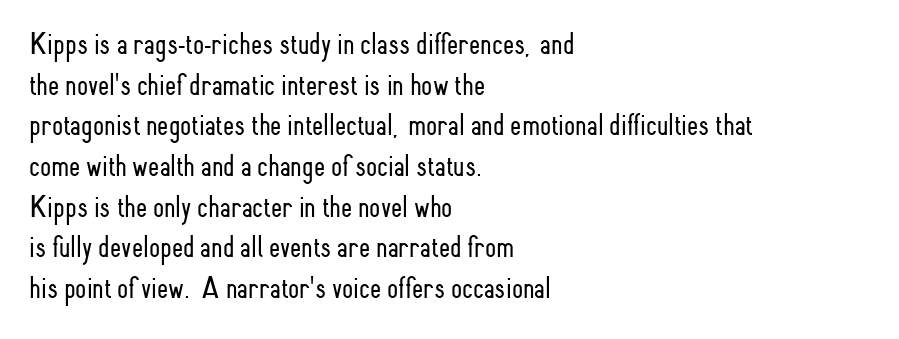
A light-to-regular cut is what we see here. This sample is left-justified, so line endings fall wherever the words run out. This sample keeps an unexceptional amount of space between lines. When letters stand straight like this, we call the style roman or upright. Words appear dense and cohesive because spacing is normal.
